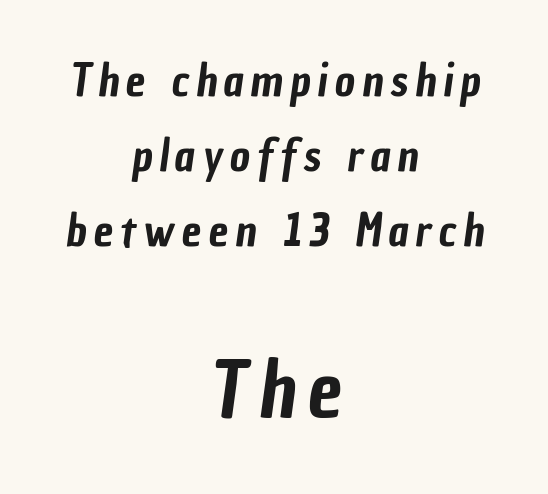
The image shows 77 px condensed sans-serif type; set centered, line spacing 1.71x, not underlined; the second (bottom) block is 1.75x larger; low stroke contrast and a medium x-height.
